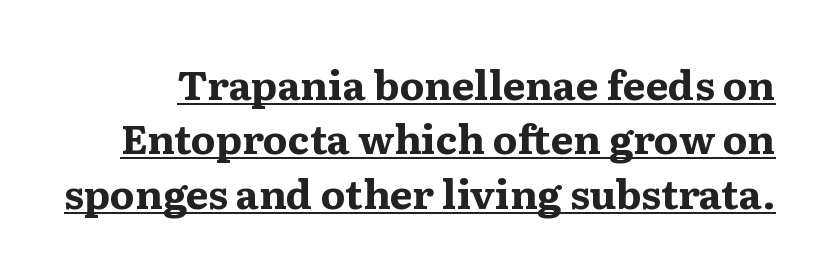
Ascenders rise straight up at ninety degrees. The font family rendered here belongs to the serif group. Successive baselines arrive at the customary interval. Observe the ordinary spacing: letters are neighbours, not strangers. A baseline rule has been typeset under these characters. You could not count columns in this text — the font is proportionally spaced.
